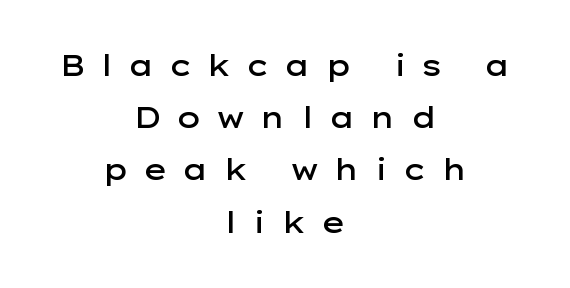
Q: Is the text bold? A: Semi-bold.
Q: Is the text italic (slanted)? A: No, it is upright.
Q: Is the typeface a serif or a sans-serif typeface? A: Sans-serif.
Q: Is the text underlined? A: No.
Q: How is the paragraph aligned? A: Centered.
Q: Is the spacing between letters normal or unusually wide? A: Unusually wide.
Q: Width (condensed, normal, or wide)? A: Wide.
Q: Stroke contrast? A: Low.
Q: x-height? A: Medium.
Q: Monospaced? A: No.
